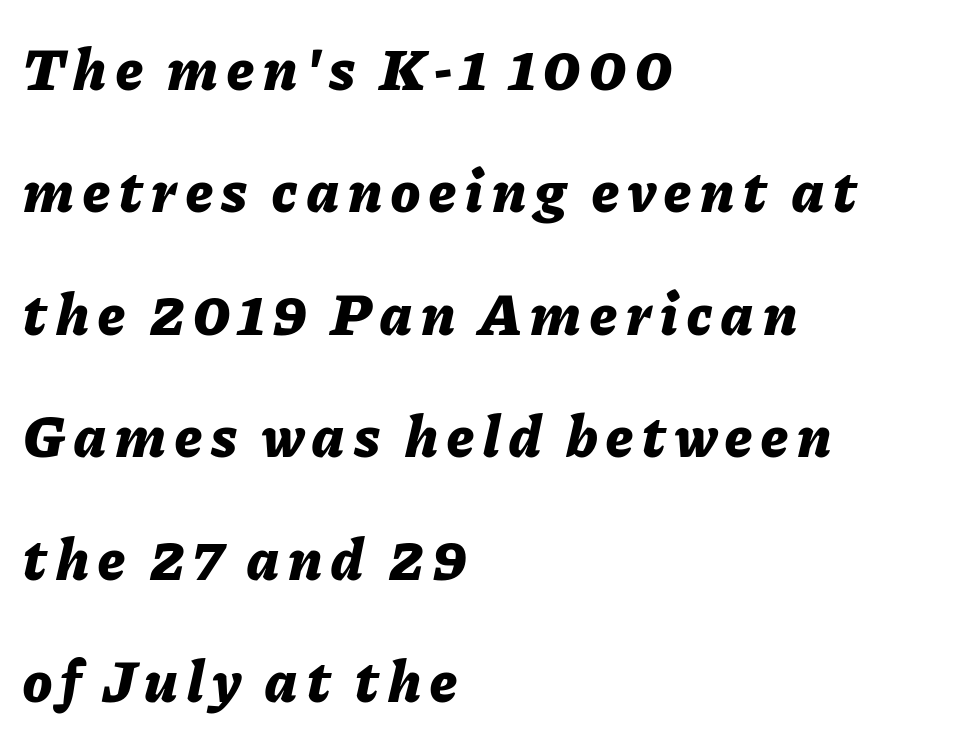
Reading down the block, your eye returns to a fixed left position each line. Regarding leading, the lines here are spaced well apart. The glyphs look as if they've been sheared to an angle. Look at the stroke-to-counter ratio: heavy, a bold. No word sits above an underline.
